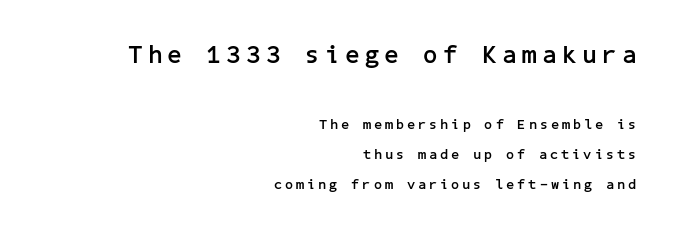
The image shows 25 px bold type, upright; set right-aligned, loose line spacing (2.15x), unusually wide letter spacing (+0.22 em), not underlined; the first (top) block is 1.79x larger.
